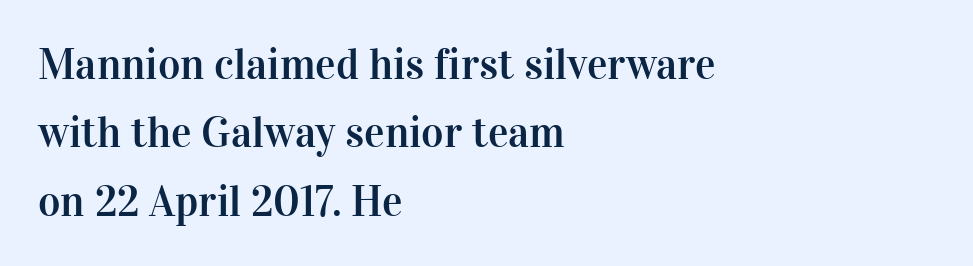
Line beginnings align vertically; line endings do not. Look at the bottom of the vertical strokes: they flare into serifs here. Underline: absent. Does extra space separate the letters? No, they use regular spacing. Leading: standard. You could not count columns in this text — the font is proportionally spaced.
